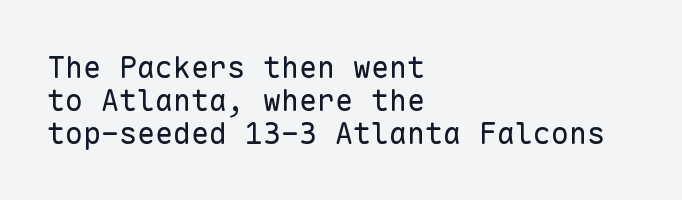
The image shows 30 px regular-weight sans-serif type, upright, monospaced; set left-aligned, tight line spacing (1.1x), normal letter spacing, not underlined; low stroke contrast and a medium x-height.
